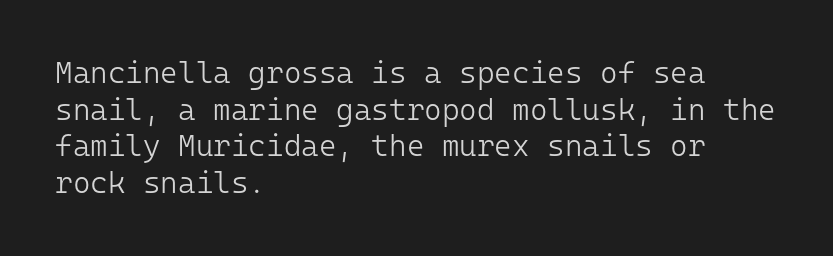
The axis of the letterforms is exactly vertical. Glyph-to-glyph distance matches everyday printed text. The face used here is monospaced, like something from a code editor. Each line starts at the same left margin while the right side varies. This rendering employs a face without finishing strokes, i.e., a sans-serif. The string is rendered with underlining switched off.
